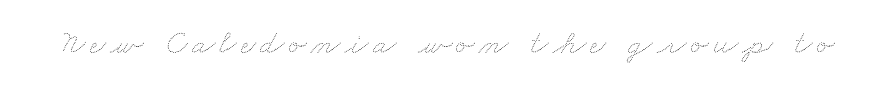
The strokes carry an ordinary text weight at most. Think of a printed novel: that variable character pitch is what you see here. The space beneath each line is pristine and unruled.
